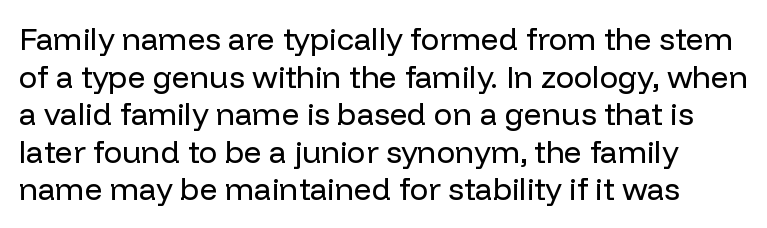
The image shows 31 px regular-weight sans-serif type, upright; set line spacing 1.21x, normal letter spacing, not underlined; low stroke contrast and a medium x-height.
